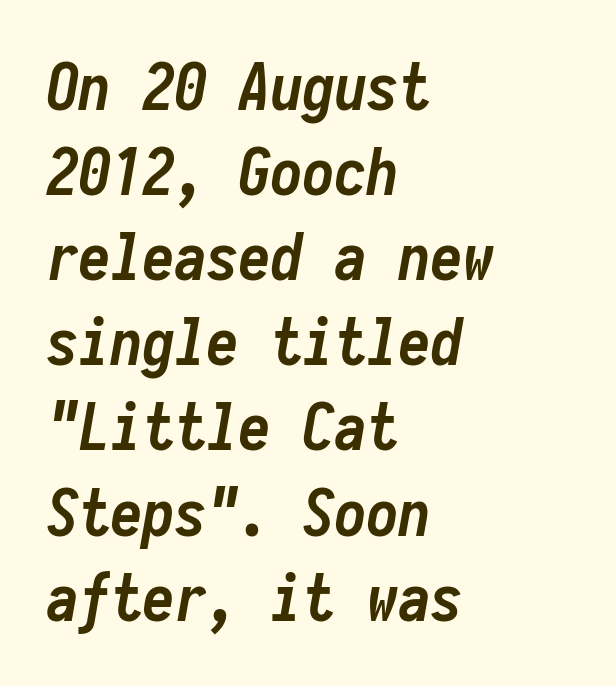
{"italic": "yes", "lean": "right", "slant_degrees": 10, "bold": "yes", "weight": "semibold", "width": "condensed", "stroke_contrast": "low", "x_height": "medium", "monospaced": "yes", "underline": "no", "align": "left", "line_spacing": "normal", "line_spacing_ratio": 1.33, "letter_spacing": "normal", "letter_spacing_em": 0.0, "glyph_px": 64}
